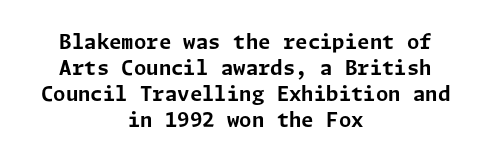
The image shows 20 px bold type, upright; set centered, normal line spacing (1.3x), normal letter spacing, not underlined.
